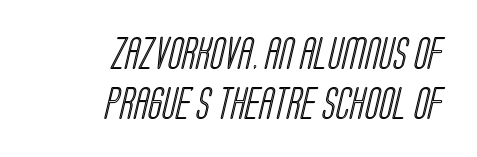
The image shows 33 px condensed type; set right-aligned, normal line spacing (1.53x), normal letter spacing, not underlined; a large x-height.
